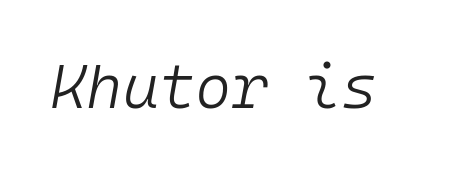
Spacing verdict: monospaced, one width for all characters. Underlining? Definitely not there. The typography opts for an oblique posture over an upright one. Compared with typical body copy, the letter spacing here is the same. Is the type heavy? It reads as light-to-regular instead.
